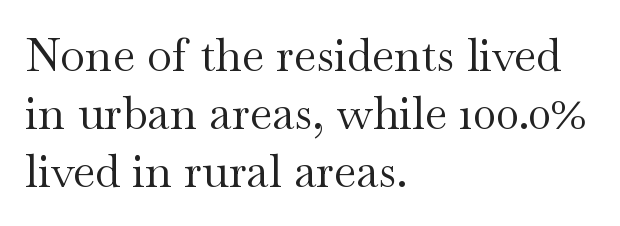
{"serif": "yes", "italic": "no", "bold": "no", "weight": "regular", "width": "wide", "stroke_contrast": "medium", "x_height": "small", "monospaced": "no", "underline": "no", "align": "left", "line_spacing": "normal", "line_spacing_ratio": 1.26, "letter_spacing": "normal", "letter_spacing_em": 0.0, "glyph_px": 46}
